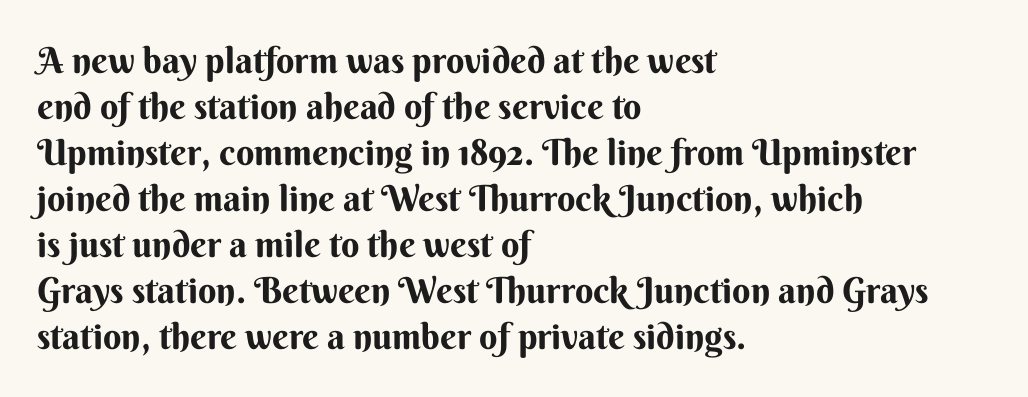
The image shows 36 px bold sans-serif type, upright; set left-aligned, normal line spacing (1.28x), normal letter spacing, not underlined; medium stroke contrast and a small x-height.
